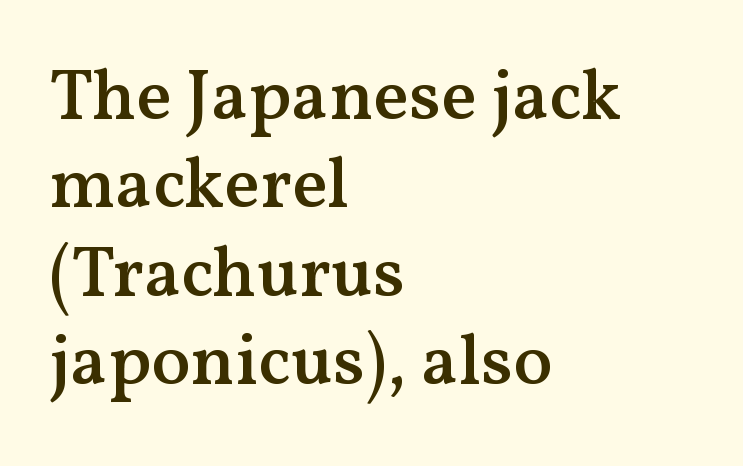
Casual observation: everything's shoved over to the left. The zone under the glyphs is completely vacant. The characters display serif detailing at their extremities. Unlike italic type, these characters show no tilt at all. Is the letter spacing exaggerated? No — it looks like the ordinary default.
